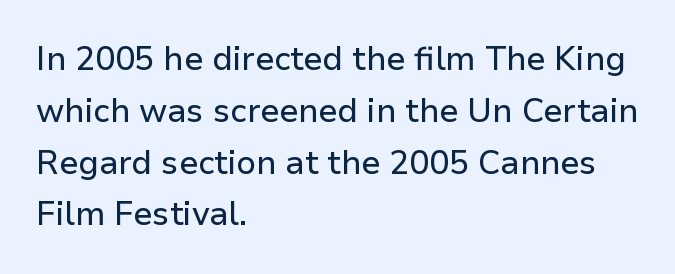
The foot of each line stays bare and open. The type sits square on the baseline with zero lean. The lines are quadded left. The rendering keeps characters at their native spacing. Regarding serifs, this sample does without them.
